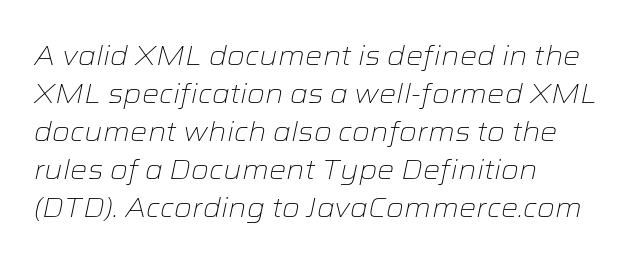
Q: Is the text bold? A: No.
Q: Is the text italic (slanted)? A: Yes, it leans right by about 12 degrees.
Q: Is the text underlined? A: No.
Q: How is the paragraph aligned? A: Left-aligned.
Q: Is the spacing between letters normal or unusually wide? A: Normal.
Q: Is the spacing between lines tight, normal or loose? A: Normal.
